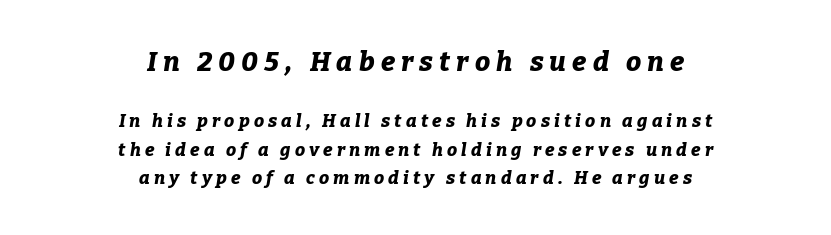
The image shows 27 px bold type, italic (leaning right); set centered, normal line spacing (1.6x), unusually wide letter spacing (+0.23 em), not underlined; the first (top) block is 1.5x larger.
